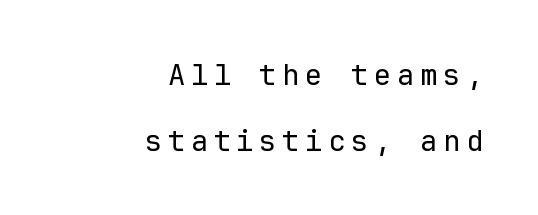
Does the leading feel generous? Absolutely, it's lavish. The glyphs in this specimen are sans serif. This is not heavy type; no bold has been used. In CSS terms this would be text-align: right. If you drew a line through each stem, it would be perfectly vertical.
